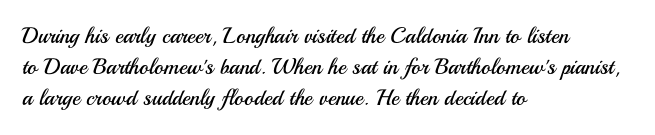
Every row of glyphs begins at an identical x-position on the left. The typesetting does not lean heavy: it is not bold. One glance says typical: line gaps are just what's usual. Underlining? Definitely not there.
